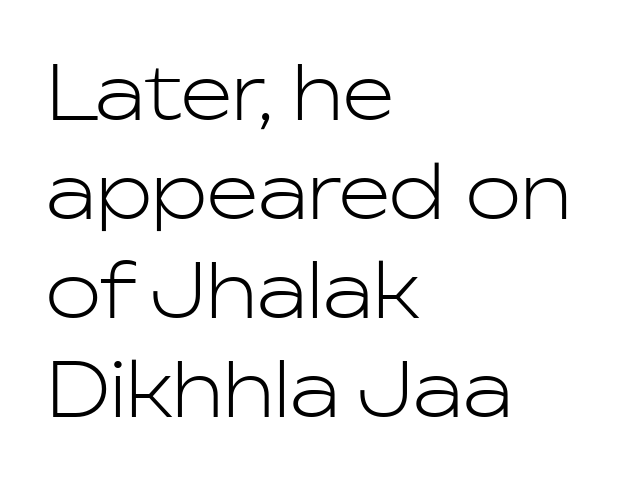
Beneath every word, the page is bare. The rendering anchors every line to the left-hand side. How would I describe the line gaps? Plain and ordinary. In terms of letterspacing, this is plain default setting. A typesetter would mark this as roman, not italic. The face used here is proportionally spaced, like ordinary book or web type.
